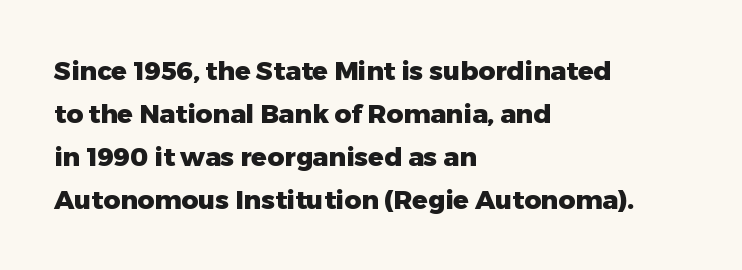
Q: Is the text bold? A: Yes.
Q: Is the text italic (slanted)? A: No, it is upright.
Q: Is the text underlined? A: No.
Q: How is the paragraph aligned? A: Left-aligned.
Q: Is the spacing between letters normal or unusually wide? A: Normal.
Q: Is the spacing between lines tight, normal or loose? A: Normal.
